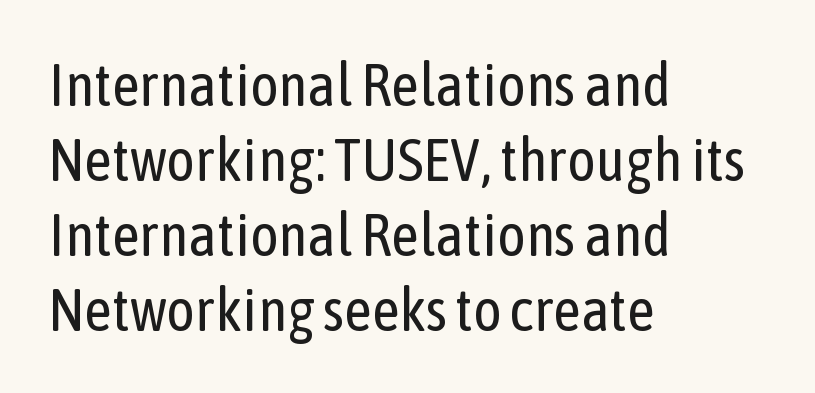
Q: Is the text bold? A: No.
Q: Is the text italic (slanted)? A: No, it is upright.
Q: Is the typeface a serif or a sans-serif typeface? A: Sans-serif.
Q: Is the text underlined? A: No.
Q: How is the paragraph aligned? A: Left-aligned.
Q: Is the spacing between letters normal or unusually wide? A: Normal.
Q: Is the spacing between lines tight, normal or loose? A: Normal.
Q: Width (condensed, normal, or wide)? A: Condensed.
Q: Stroke contrast? A: Low.
Q: x-height? A: Medium.
Q: Monospaced? A: No.
